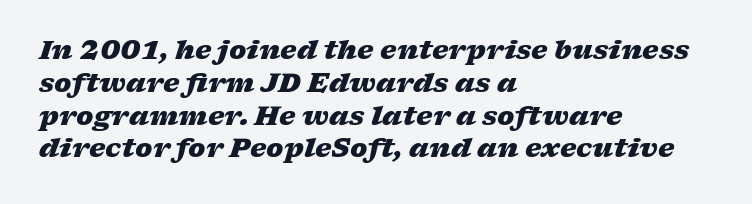
Short note: letters normally spaced. Compared with a centered layout, this one pins lines to the left instead. Is the type slanted? Yes — the strokes lean at a clear angle. If you measured baseline to baseline, you'd find a middling distance. The baseline area is clear.
